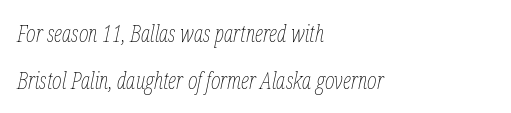
Q: Is the text bold? A: No.
Q: Is the text italic (slanted)? A: Yes, it leans right by about 12 degrees.
Q: Is the text underlined? A: No.
Q: How is the paragraph aligned? A: Left-aligned.
Q: Is the spacing between letters normal or unusually wide? A: Normal.
Q: Is the spacing between lines tight, normal or loose? A: Loose.
